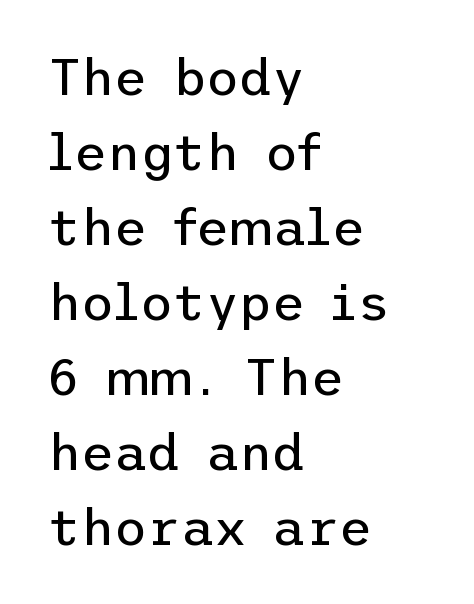
Nope, no serifs anywhere on these letters. The space directly below the letters is spotless. Posture: straight, roman, zero tilt. The weight would be labelled regular, book, light, or lighter still.
